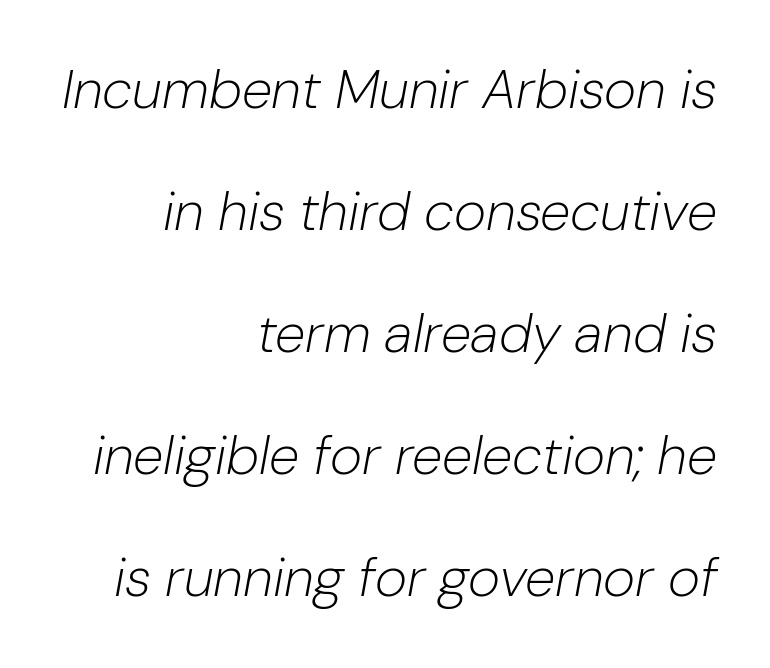
Which margin do the lines hug? The right one — the left edge is uneven. Clear beneath every line of the passage. The rendering applies a slant to the glyphs. If you measured baseline to baseline, you'd find a long distance.
